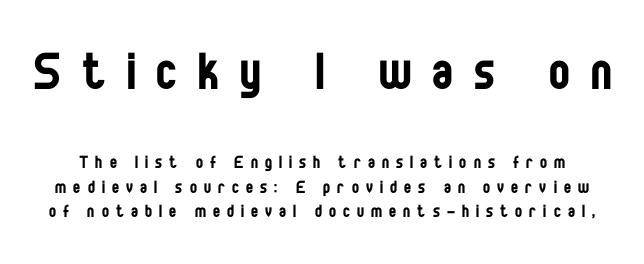
Think standard paragraph weight, or any step lighter than that. This rendering features lettering with no underline. Caption: expanded tracking, letters set apart. Italic: no, the glyphs are upright roman. Character widths vary here, with narrow letters taking less room than wide ones. Stroke terminals: plain, sans-serif.
